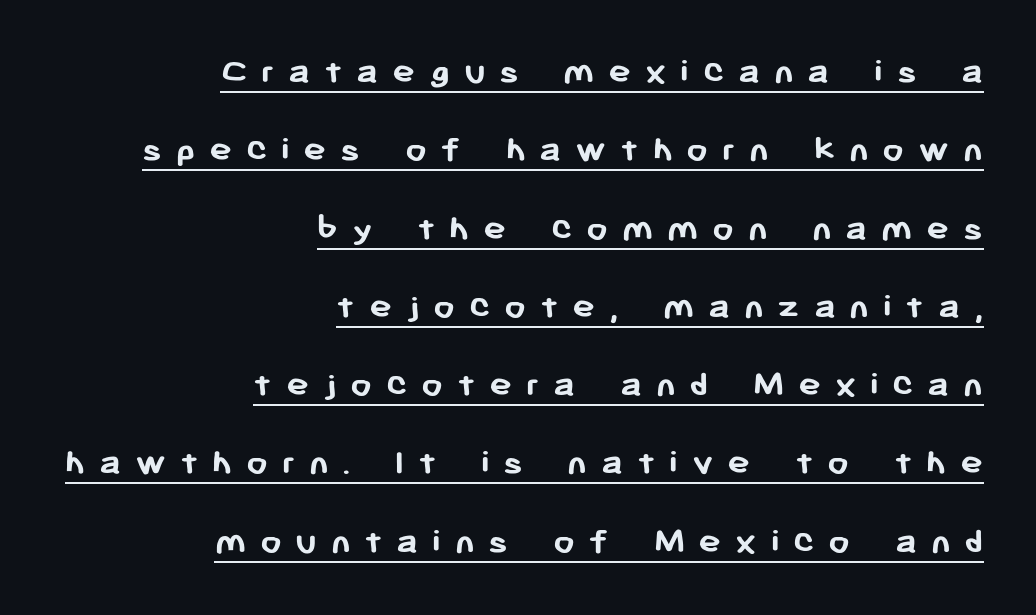
The image shows 38 px semibold sans-serif type, upright; set right-aligned, loose line spacing (2.06x), unusually wide letter spacing (+0.36 em), underlined; low stroke contrast and a medium x-height.
